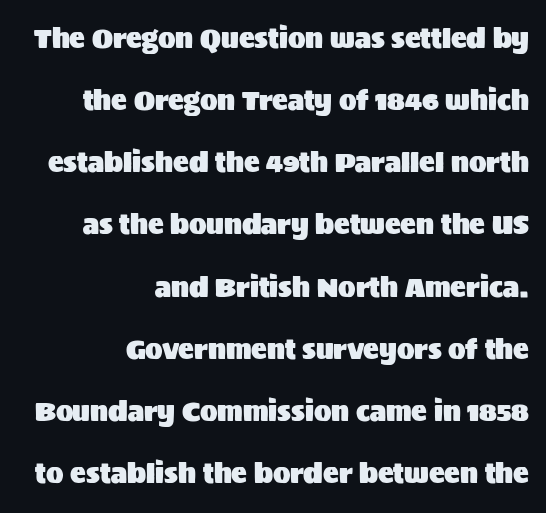
Q: Is the text italic (slanted)? A: No, it is upright.
Q: Is the text underlined? A: No.
Q: How is the paragraph aligned? A: Right-aligned.
Q: Is the spacing between letters normal or unusually wide? A: Normal.
Q: Is the spacing between lines tight, normal or loose? A: Loose.
